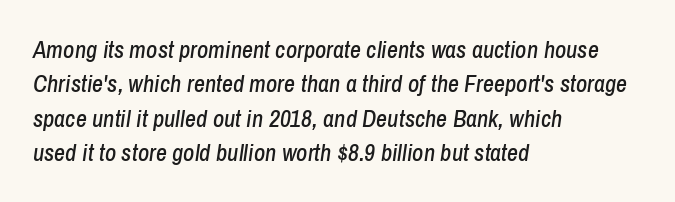
The image shows 24 px text type, italic (leaning right); set left-aligned, normal line spacing (1.43x), normal letter spacing, not underlined.
